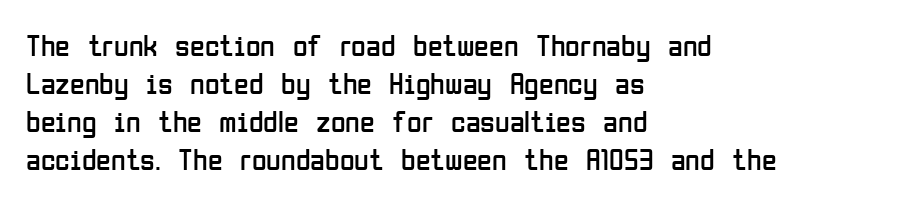
{"serif": "no", "italic": "no", "bold": "no", "weight": "regular", "width": "condensed", "stroke_contrast": "low", "x_height": "medium", "monospaced": "no", "underline": "no", "align": "left", "line_spacing": "normal", "line_spacing_ratio": 1.27, "letter_spacing": "normal", "letter_spacing_em": 0.0, "glyph_px": 30}
